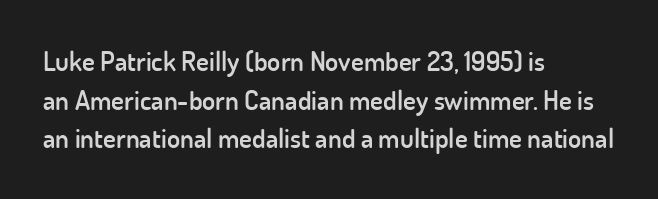
The image shows 27 px text type, upright; set left-aligned, normal line spacing (1.43x), normal letter spacing, not underlined.
